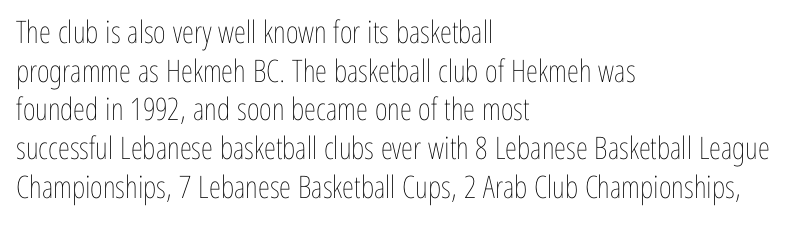
{"italic": "no", "bold": "no", "weight": "thin", "width": "condensed", "stroke_contrast": "low", "x_height": "medium", "monospaced": "no", "underline": "no", "align": "left", "line_spacing": "normal", "line_spacing_ratio": 1.25, "letter_spacing": "normal", "letter_spacing_em": 0.0, "glyph_px": 31}
